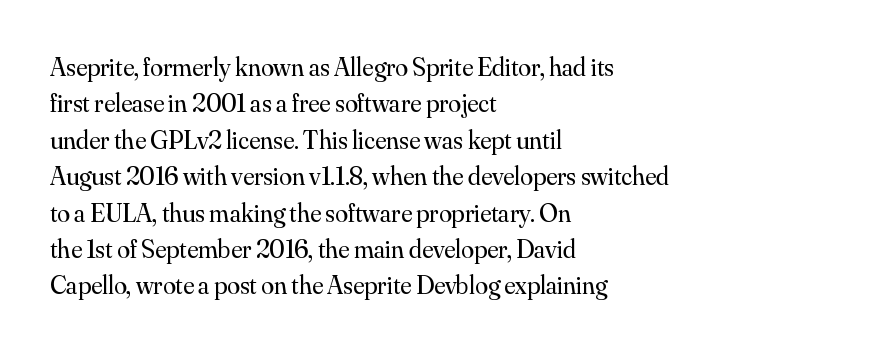
Short and long lines alike share a common starting point at left. The typeface has the unassuming heft of standard copy or less. Is the letter spacing exaggerated? No — it looks like the ordinary default. Has an underline been added? It has not. Posture: vertical.
